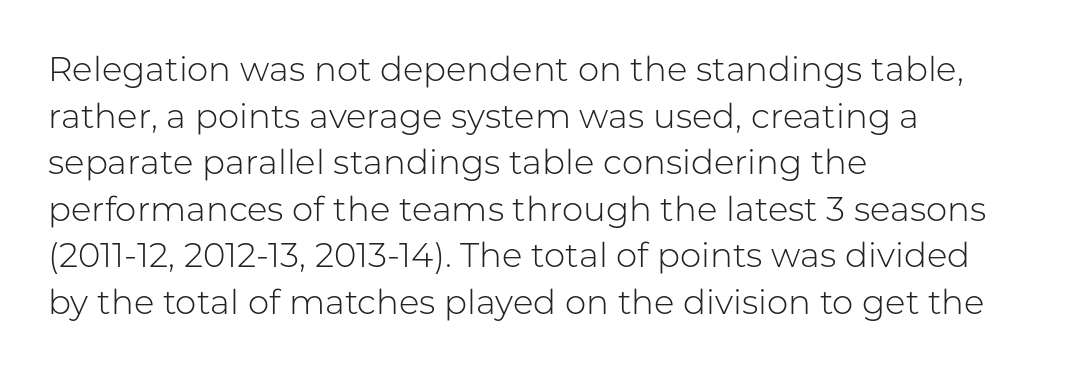
This is not heavy type; no bold has been used. Where is the straight margin? On the left. You can tell it's not italic because the verticals are truly vertical. Typographically, this falls in the sans-serif category.
